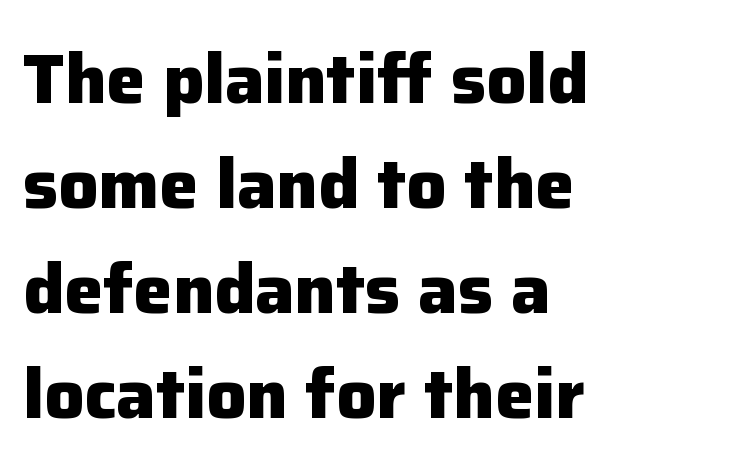
Q: Is the text bold? A: Yes.
Q: Is the text italic (slanted)? A: No, it is upright.
Q: Is the typeface a serif or a sans-serif typeface? A: Sans-serif.
Q: Is the text underlined? A: No.
Q: How is the paragraph aligned? A: Left-aligned.
Q: Is the spacing between letters normal or unusually wide? A: Normal.
Q: Is the spacing between lines tight, normal or loose? A: Normal.
Q: Width (condensed, normal, or wide)? A: Normal.
Q: Stroke contrast? A: Low.
Q: x-height? A: Medium.
Q: Monospaced? A: No.
